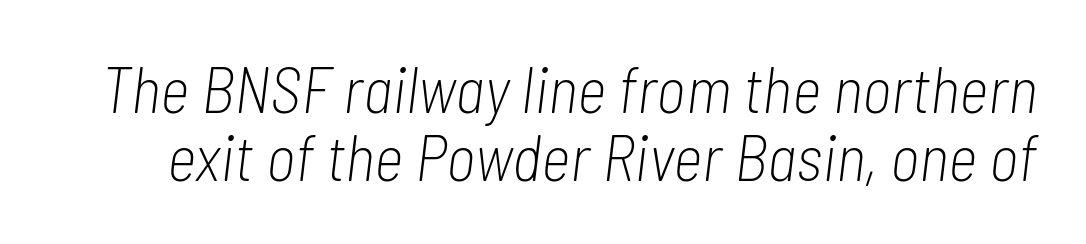
Q: Is the text bold? A: No.
Q: Is the text italic (slanted)? A: Yes, it leans right by about 7 degrees.
Q: Is the text underlined? A: No.
Q: Is the spacing between letters normal or unusually wide? A: Normal.
Q: Is the spacing between lines tight, normal or loose? A: Tight.
Q: Width (condensed, normal, or wide)? A: Condensed.
Q: Stroke contrast? A: Low.
Q: x-height? A: Medium.
Q: Monospaced? A: No.
